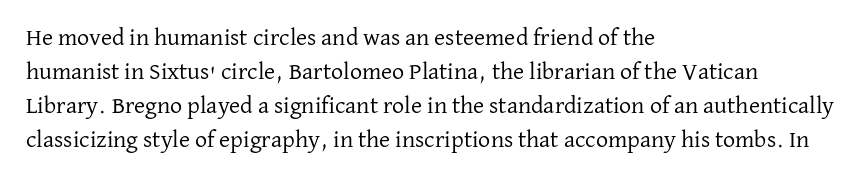
Q: Is the text bold? A: No.
Q: Is the text italic (slanted)? A: No, it is upright.
Q: Is the text underlined? A: No.
Q: How is the paragraph aligned? A: Left-aligned.
Q: Is the spacing between letters normal or unusually wide? A: Normal.
Q: Is the spacing between lines tight, normal or loose? A: Normal.
